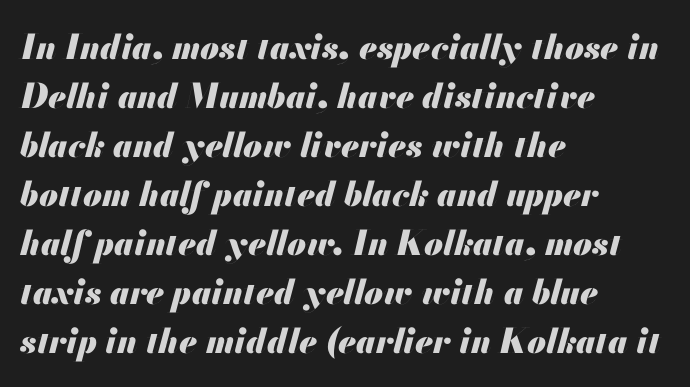
Rule under the text: the space is simply empty. Is the type bold? Yes — the strokes are clearly thick and heavy. Posture: slanted. The rag falls on the right side of this text block.
